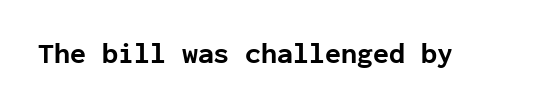
The image shows 29 px bold sans-serif type, upright, monospaced; set normal letter spacing, not underlined; low stroke contrast and a medium x-height.
